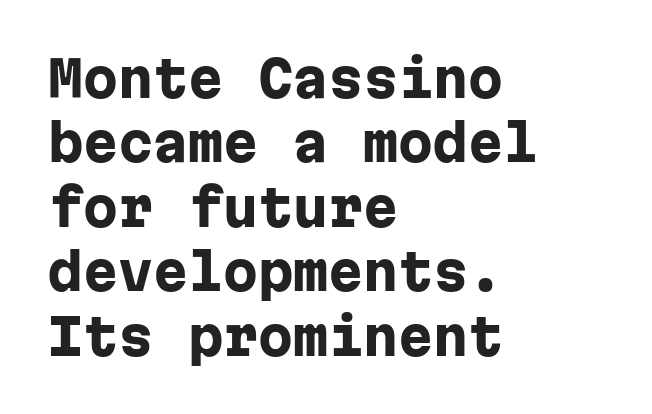
{"serif": "no", "italic": "no", "bold": "yes", "weight": "heavy", "width": "normal", "stroke_contrast": "low", "x_height": "medium", "monospaced": "yes", "underline": "no", "align": "left", "line_spacing": "normal", "line_spacing_ratio": 1.29, "letter_spacing": "normal", "letter_spacing_em": 0.0, "glyph_px": 50}
